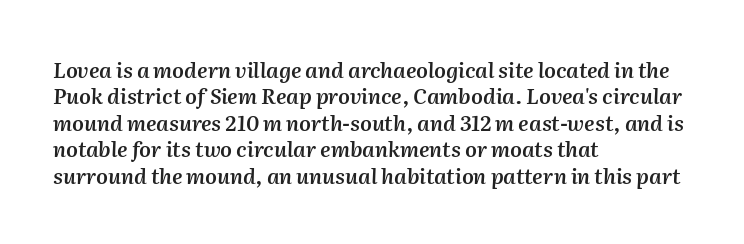
Looking at the ascenders, they clearly lean. Compared with typical body copy, the letter spacing here is the same. Notice how the passage keeps a crisp vertical edge on the left only. The space beneath each line is pristine and unruled.
